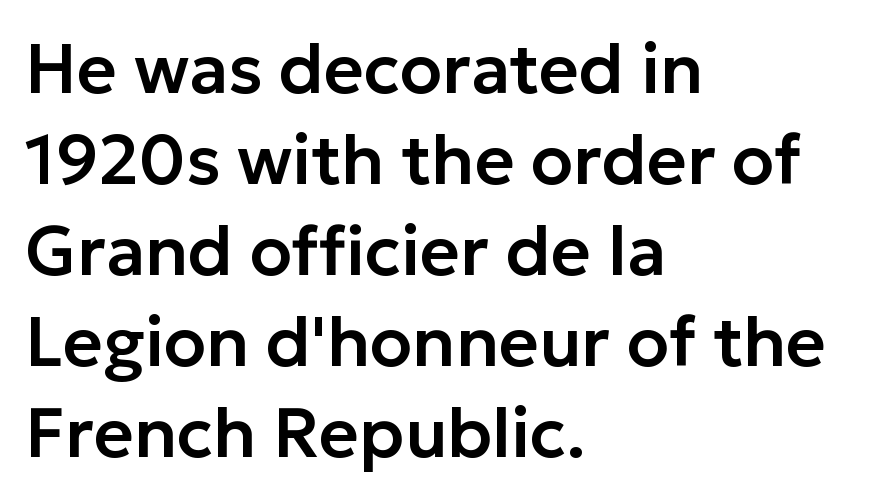
{"serif": "no", "italic": "no", "width": "normal", "stroke_contrast": "low", "x_height": "medium", "monospaced": "no", "underline": "no", "align": "left", "line_spacing": "normal", "line_spacing_ratio": 1.32, "letter_spacing": "normal", "letter_spacing_em": 0.0, "glyph_px": 69}
